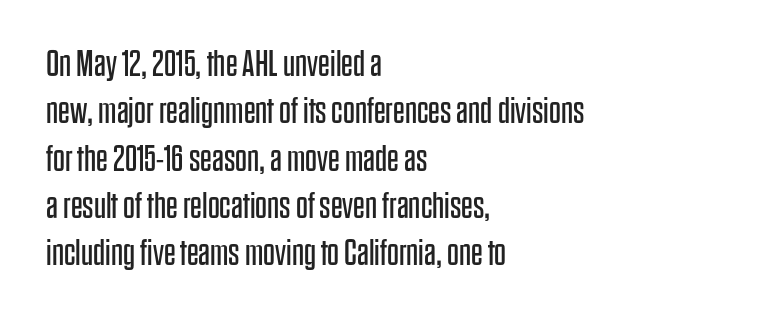
The image shows 37 px regular-weight, condensed sans-serif type, upright; set left-aligned, normal line spacing (1.28x), normal letter spacing, not underlined; low stroke contrast and a large x-height.
